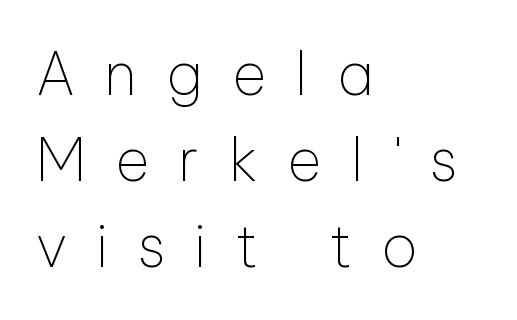
Q: Is the text bold? A: No.
Q: Is the text italic (slanted)? A: No, it is upright.
Q: Is the typeface a serif or a sans-serif typeface? A: Sans-serif.
Q: Is the text underlined? A: No.
Q: How is the paragraph aligned? A: Left-aligned.
Q: Is the spacing between letters normal or unusually wide? A: Unusually wide.
Q: Is the spacing between lines tight, normal or loose? A: Normal.
Q: Width (condensed, normal, or wide)? A: Normal.
Q: Stroke contrast? A: Low.
Q: x-height? A: Medium.
Q: Monospaced? A: No.
